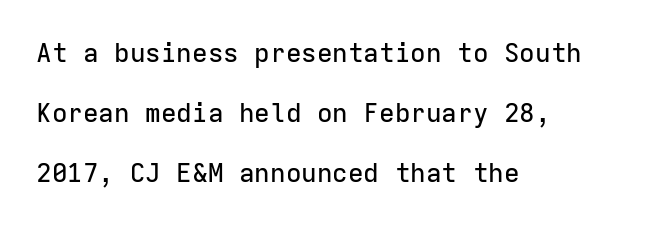
The image shows 26 px text type, upright; set left-aligned, loose line spacing (2.3x), normal letter spacing, not underlined.
